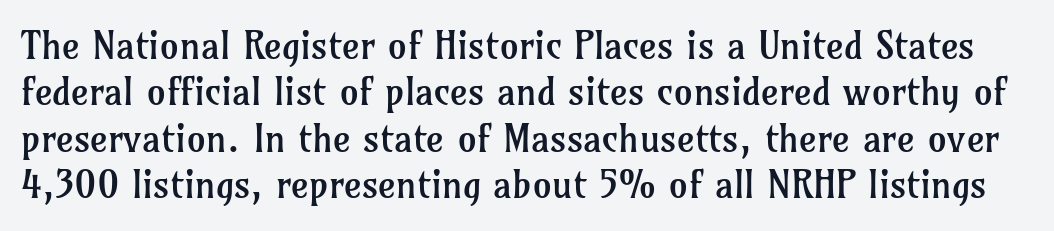
The image shows 38 px regular-weight serif type, upright; set line spacing 1.22x, normal letter spacing, not underlined; low stroke contrast and a medium x-height.
